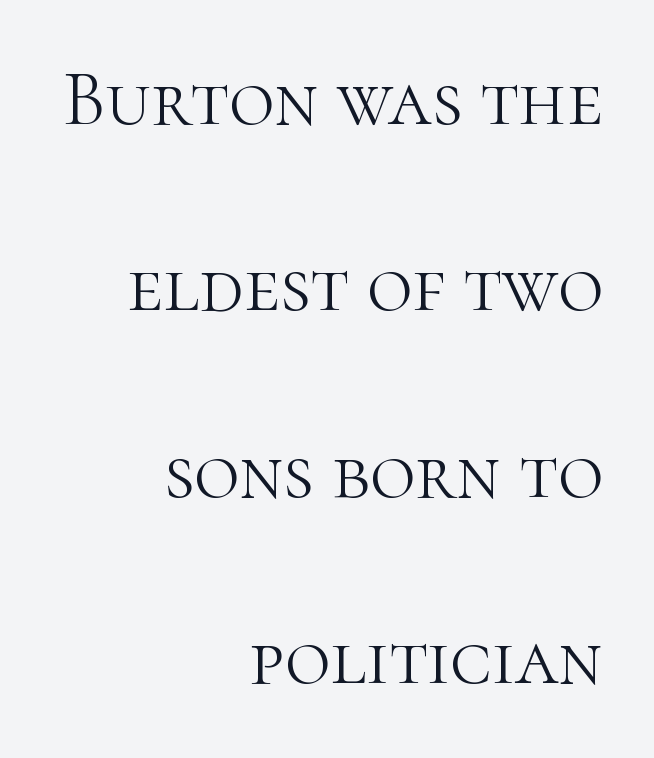
{"serif": "yes", "italic": "no", "bold": "no", "weight": "light", "width": "normal", "stroke_contrast": "high", "x_height": "medium", "monospaced": "no", "underline": "no", "align": "right", "line_spacing": "loose", "line_spacing_ratio": 2.39, "letter_spacing": "normal", "letter_spacing_em": 0.0, "glyph_px": 78}
